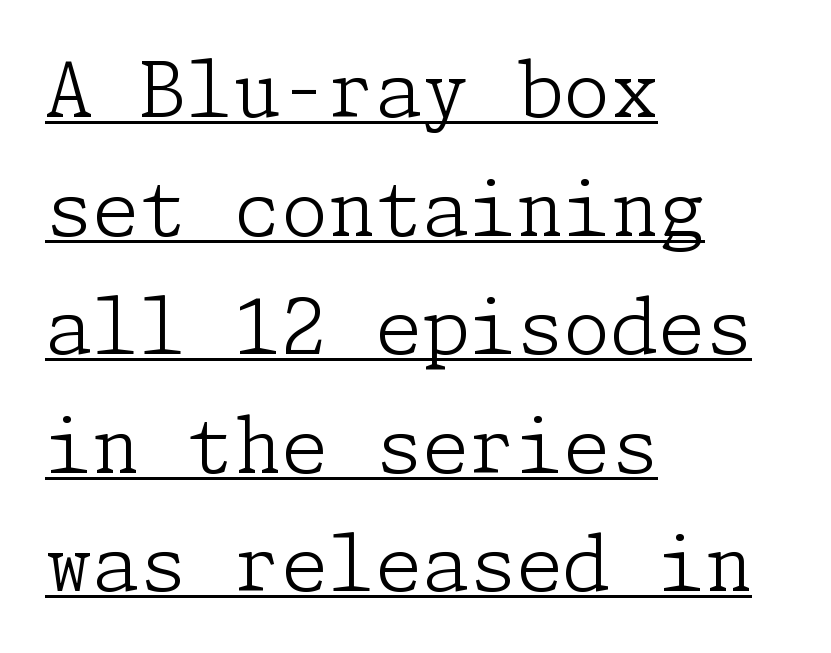
Q: Is the text bold? A: No.
Q: Is the text italic (slanted)? A: No, it is upright.
Q: Is the typeface a serif or a sans-serif typeface? A: Serif.
Q: Is the text underlined? A: Yes.
Q: How is the paragraph aligned? A: Left-aligned.
Q: Is the spacing between letters normal or unusually wide? A: Normal.
Q: Is the spacing between lines tight, normal or loose? A: Normal.
Q: Width (condensed, normal, or wide)? A: Normal.
Q: Stroke contrast? A: Low.
Q: x-height? A: Medium.
